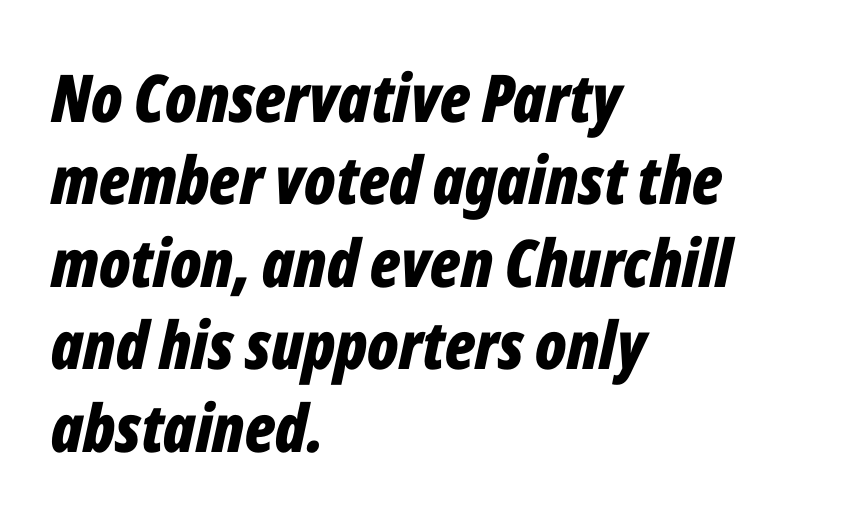
Does the lettering tilt? It does — this is italic. No word sits above an underline. The letterforms sit shoulder to shoulder at normal distance. Leading: standard. Does the copy run flush right? No — it runs flush left. Is this a fixed-width face? No — the glyphs have proportional, varying widths.
